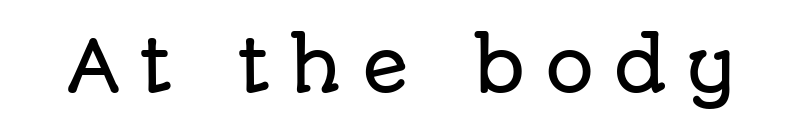
Q: Is the text italic (slanted)? A: No, it is upright.
Q: Is the typeface a serif or a sans-serif typeface? A: Sans-serif.
Q: Is the text underlined? A: No.
Q: Is the spacing between letters normal or unusually wide? A: Unusually wide.
Q: Width (condensed, normal, or wide)? A: Normal.
Q: Stroke contrast? A: Low.
Q: x-height? A: Large.
Q: Monospaced? A: No.
